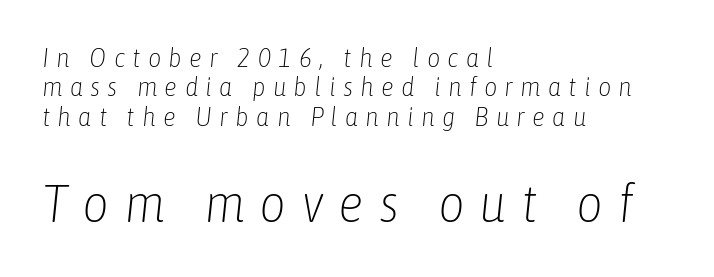
Q: Is the text bold? A: No.
Q: Is the text italic (slanted)? A: Yes, it leans right by about 6 degrees.
Q: Is the text underlined? A: No.
Q: How is the paragraph aligned? A: Left-aligned.
Q: Is the spacing between letters normal or unusually wide? A: Unusually wide.
Q: Is the spacing between lines tight, normal or loose? A: Tight.
Q: Which block of text is set in a larger size, the first (top) or the second (bottom)? A: The second (bottom) one.
Q: Width (condensed, normal, or wide)? A: Condensed.
Q: Stroke contrast? A: Low.
Q: x-height? A: Medium.
Q: Monospaced? A: No.
